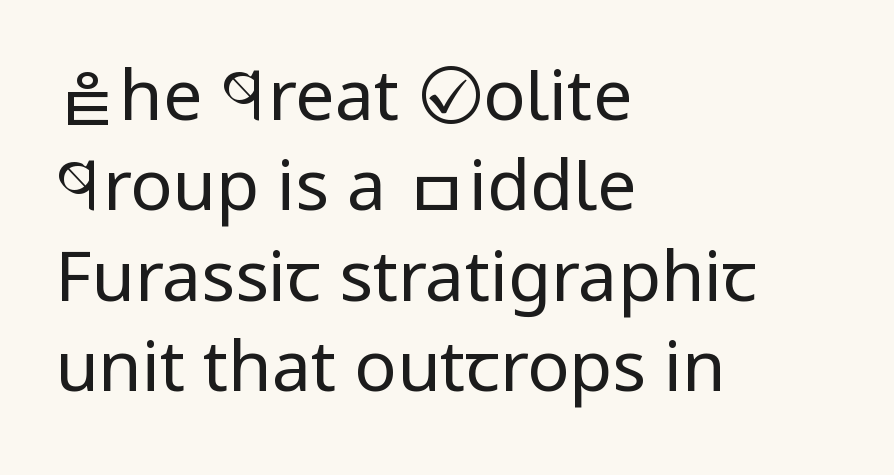
{"serif": "no", "italic": "no", "bold": "no", "weight": "regular", "width": "condensed", "stroke_contrast": "low", "x_height": "large", "monospaced": "no", "underline": "no", "align": "left", "line_spacing": "normal", "line_spacing_ratio": 1.29, "letter_spacing": "normal", "letter_spacing_em": 0.0, "glyph_px": 70}
